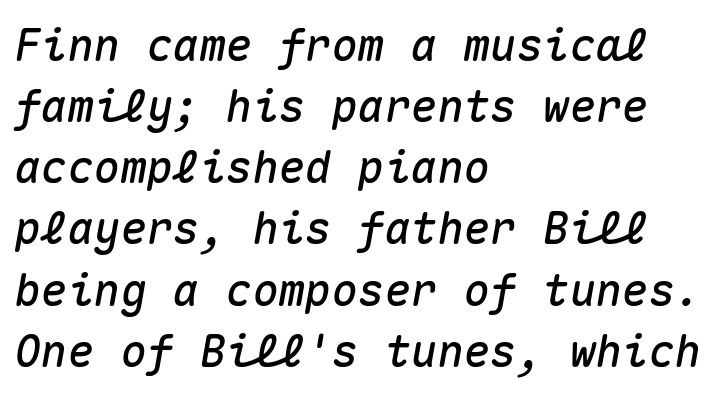
Designer's note — italics engaged. Characters follow at the spacing the type designer built in. Clear beneath every line of the passage. Does the copy run flush right? No — it runs flush left. Interline gaps are of average width in this sample.
